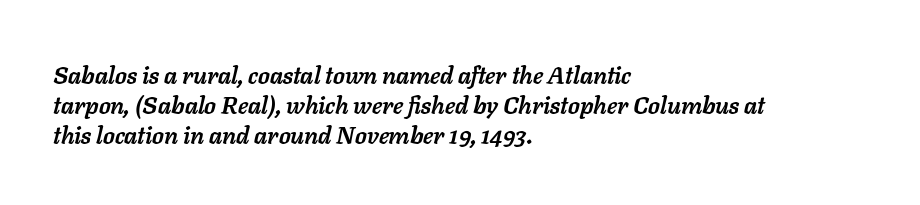
Q: Is the text bold? A: Yes.
Q: Is the text italic (slanted)? A: Yes, it leans right by about 11 degrees.
Q: Is the text underlined? A: No.
Q: How is the paragraph aligned? A: Left-aligned.
Q: Is the spacing between letters normal or unusually wide? A: Normal.
